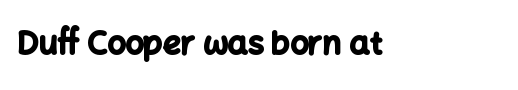
{"serif": "no", "italic": "no", "bold": "yes", "weight": "bold", "width": "normal", "stroke_contrast": "low", "x_height": "medium", "monospaced": "no", "underline": "no", "letter_spacing": "normal", "letter_spacing_em": 0.0, "glyph_px": 32}
